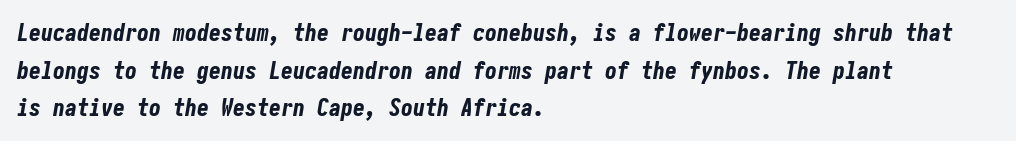
Nobody touched the tracking dial on this one. Only glyphs here, with clear space below each row. A typesetter would mark this as italic. As a designer I'd log this as weight 700, bold.
